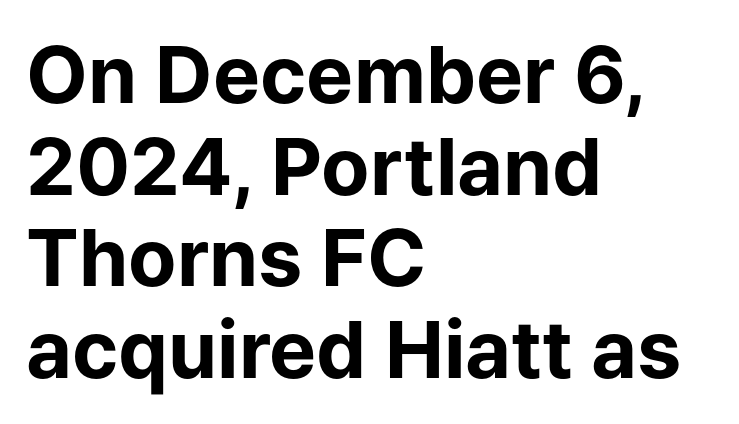
Q: Is the text bold? A: Yes.
Q: Is the text italic (slanted)? A: No, it is upright.
Q: Is the typeface a serif or a sans-serif typeface? A: Sans-serif.
Q: Is the text underlined? A: No.
Q: How is the paragraph aligned? A: Left-aligned.
Q: Is the spacing between letters normal or unusually wide? A: Normal.
Q: Width (condensed, normal, or wide)? A: Normal.
Q: Stroke contrast? A: Low.
Q: x-height? A: Medium.
Q: Monospaced? A: No.
